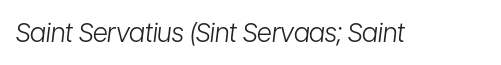
A bare baseline throughout the passage. The specimen reads as italic at a glance. Letter spacing: default. Think standard paragraph weight, or any step lighter than that.
